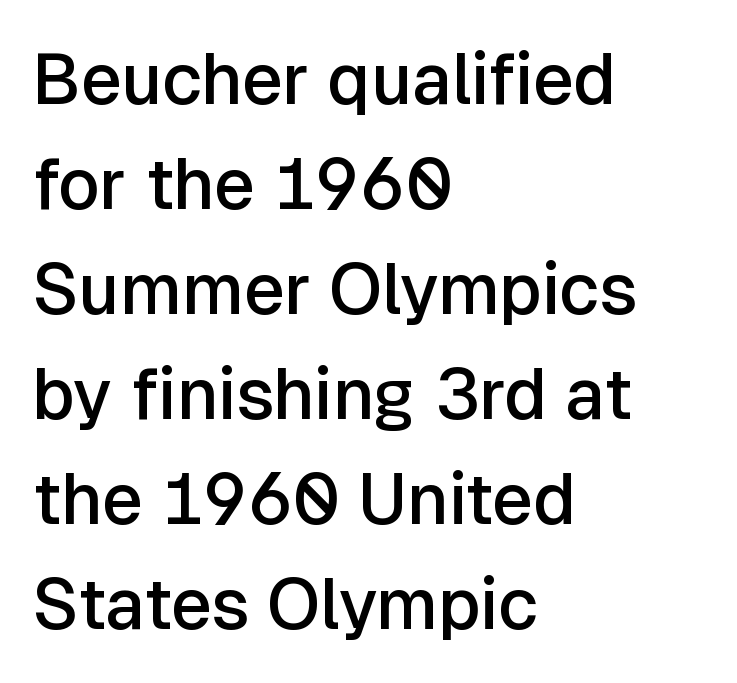
{"serif": "no", "italic": "no", "bold": "semi", "weight": "semibold", "width": "normal", "stroke_contrast": "low", "x_height": "medium", "monospaced": "no", "underline": "no", "align": "left", "line_spacing": "normal", "line_spacing_ratio": 1.48, "letter_spacing": "normal", "letter_spacing_em": 0.0, "glyph_px": 71}
